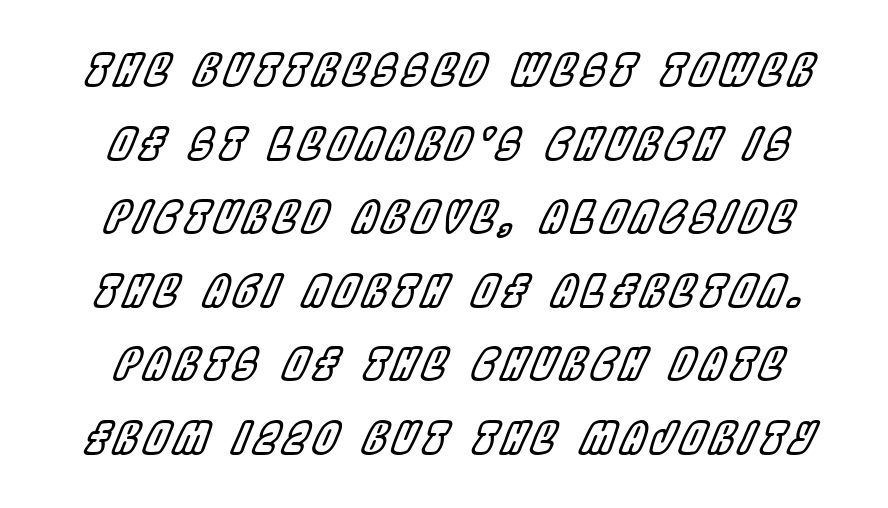
{"italic": "yes", "lean": "right", "slant_degrees": 22, "width": "condensed", "x_height": "large", "monospaced": "no", "underline": "no", "line_spacing_ratio": 1.71, "glyph_px": 43}
